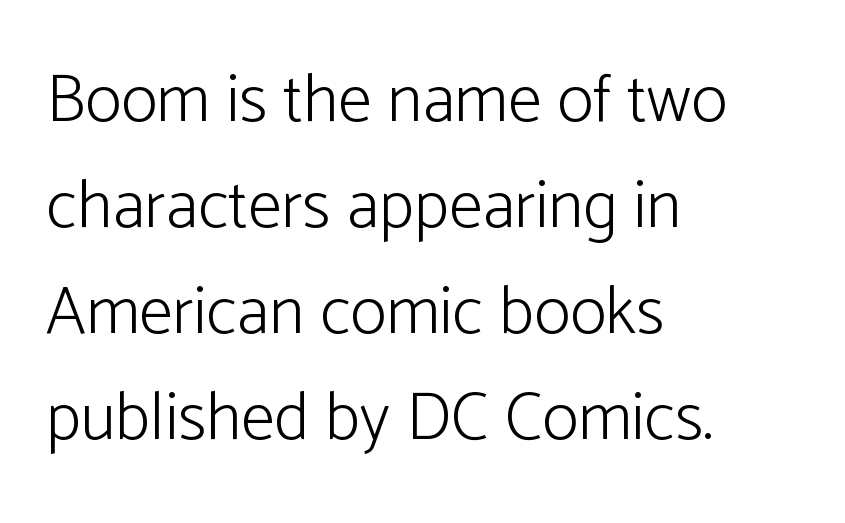
{"serif": "no", "italic": "no", "bold": "no", "weight": "light", "width": "normal", "stroke_contrast": "low", "x_height": "medium", "monospaced": "no", "underline": "no", "align": "left", "line_spacing": "normal", "line_spacing_ratio": 1.56, "letter_spacing": "normal", "letter_spacing_em": 0.0, "glyph_px": 68}
